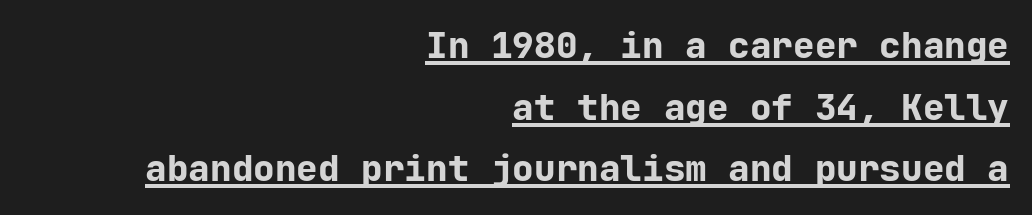
Q: Is the text bold? A: Yes.
Q: Is the text italic (slanted)? A: No, it is upright.
Q: Is the typeface a serif or a sans-serif typeface? A: Sans-serif.
Q: Is the text underlined? A: Yes.
Q: How is the paragraph aligned? A: Right-aligned.
Q: Is the spacing between letters normal or unusually wide? A: Normal.
Q: Width (condensed, normal, or wide)? A: Normal.
Q: Stroke contrast? A: Low.
Q: x-height? A: Medium.
Q: Monospaced? A: Yes.
